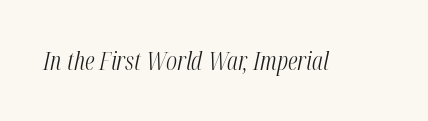
{"italic": "yes", "lean": "right", "slant_degrees": 12, "bold": "no", "underline": "no", "letter_spacing": "normal", "letter_spacing_em": 0.0, "glyph_px": 25}
